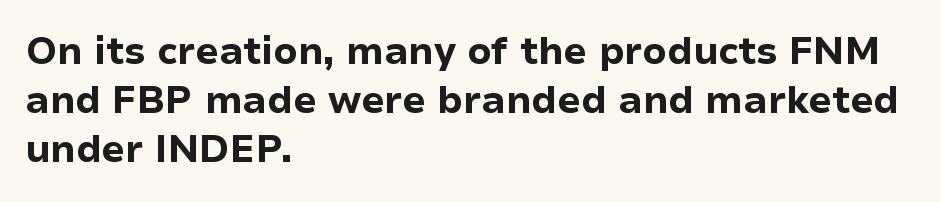
{"serif": "no", "italic": "no", "bold": "yes", "weight": "bold", "width": "normal", "stroke_contrast": "low", "x_height": "medium", "monospaced": "no", "underline": "no", "align": "left", "line_spacing": "normal", "line_spacing_ratio": 1.29, "letter_spacing": "normal", "letter_spacing_em": 0.0, "glyph_px": 38}
